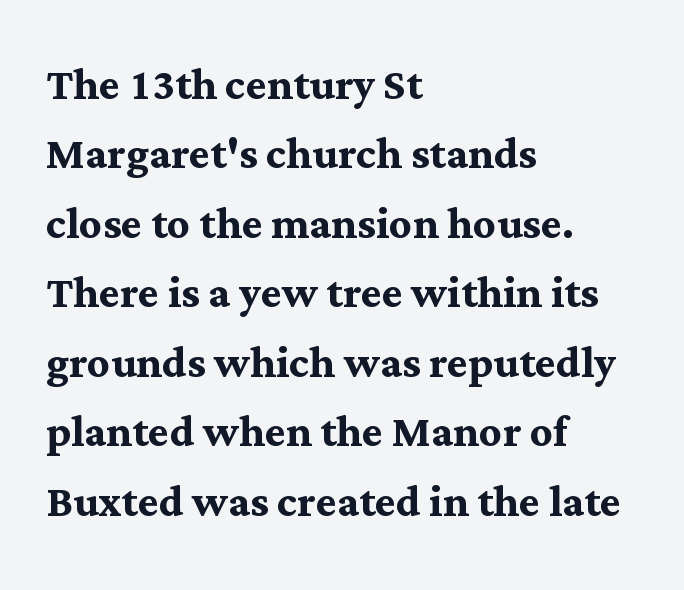
Heft: maximum for text — a bold. The face used here is proportionally spaced, like ordinary book or web type. A roman cut, with each character standing at attention. The line texture is even and compact thanks to regular tracking. Unmarked baselines from the first word to the last. These lines are composed in type with serifs.
